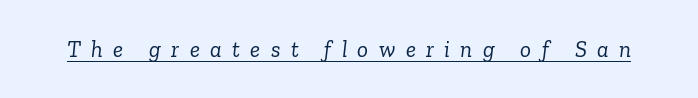
{"italic": "yes", "lean": "right", "slant_degrees": 6, "bold": "no", "underline": "yes", "letter_spacing": "wide", "letter_spacing_em": 0.45, "glyph_px": 23}
